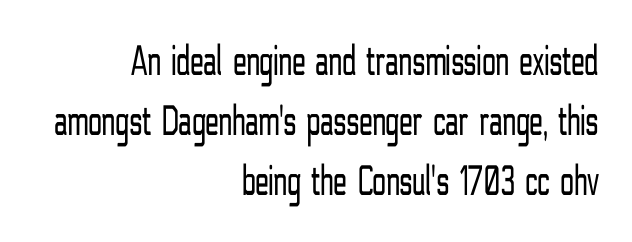
Think of a printed novel: that variable character pitch is what you see here. If you measured baseline to baseline, you'd find a middling distance. Between one letter and the next there's only the usual sliver of space. Letters have the restrained weight of plain body copy at most.
